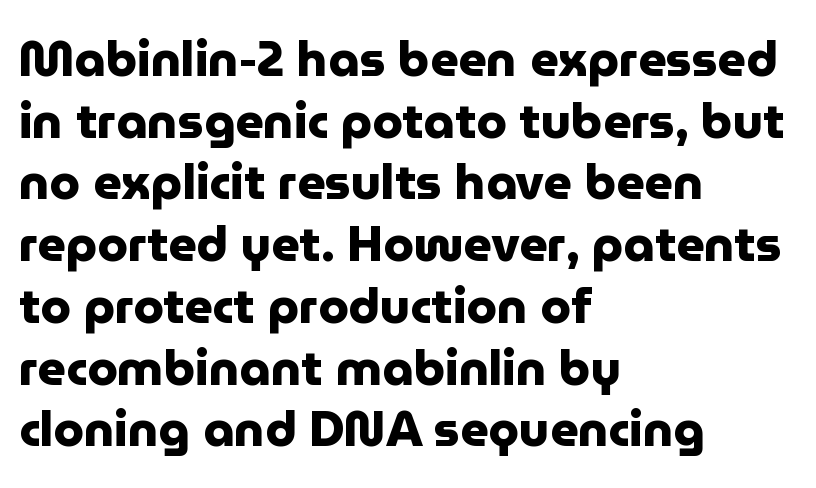
The image shows 49 px heavy sans-serif type, upright; set left-aligned, normal line spacing (1.26x), normal letter spacing, not underlined; low stroke contrast and a medium x-height.
